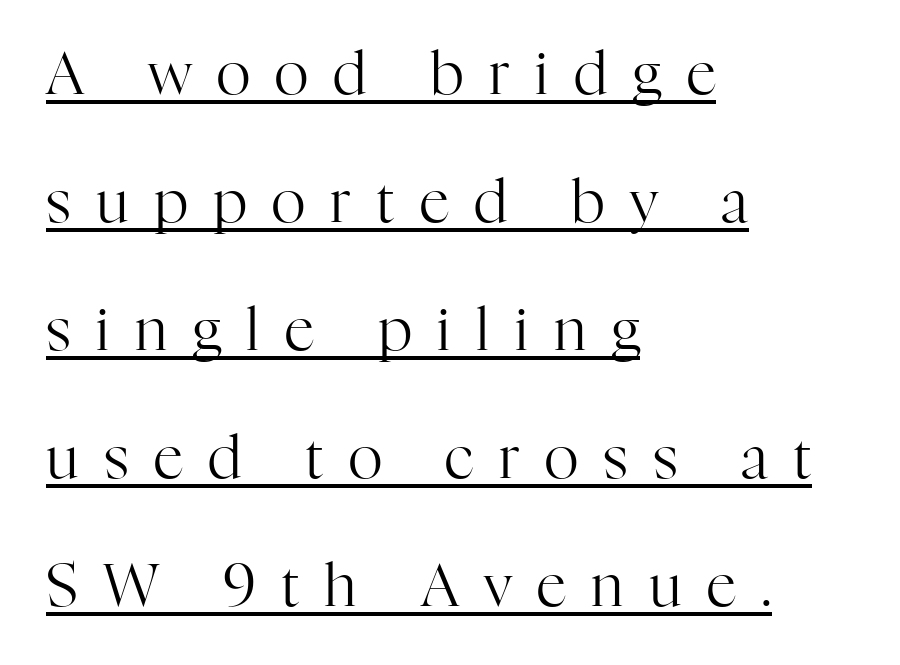
The image shows 59 px regular-weight serif type, upright; set left-aligned, loose line spacing (2.17x), unusually wide letter spacing (+0.43 em), underlined; high stroke contrast and a medium x-height.
